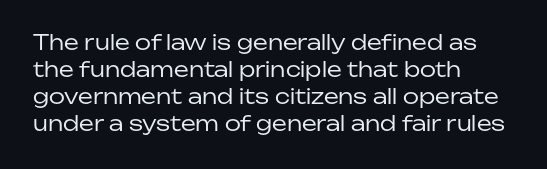
{"italic": "no", "bold": "no", "underline": "no", "align": "left", "line_spacing": "normal", "line_spacing_ratio": 1.29, "letter_spacing": "normal", "letter_spacing_em": 0.0, "glyph_px": 21}
